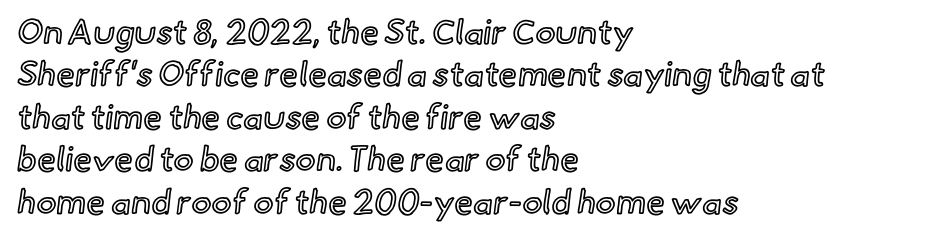
{"width": "normal", "x_height": "small", "monospaced": "no", "underline": "no", "align": "left", "line_spacing": "normal", "line_spacing_ratio": 1.25, "letter_spacing": "normal", "letter_spacing_em": 0.0, "glyph_px": 34}
